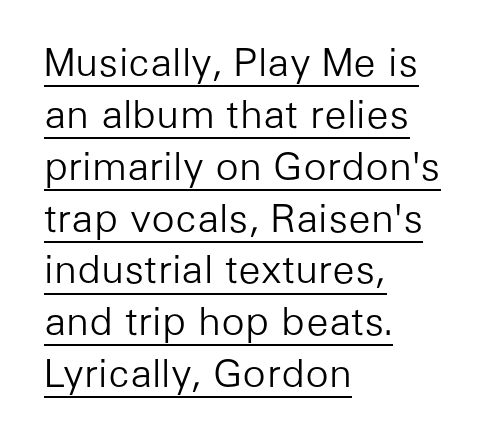
{"serif": "no", "italic": "no", "bold": "no", "weight": "light", "width": "normal", "stroke_contrast": "low", "x_height": "medium", "monospaced": "no", "underline": "yes", "align": "left", "line_spacing": "normal", "line_spacing_ratio": 1.33, "letter_spacing": "normal", "letter_spacing_em": 0.0, "glyph_px": 39}
